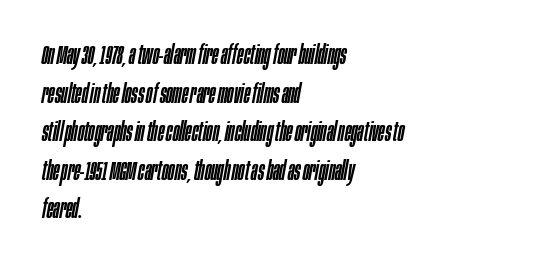
The image shows 27 px text type, italic (leaning right); set left-aligned, normal line spacing (1.43x), normal letter spacing, not underlined.
